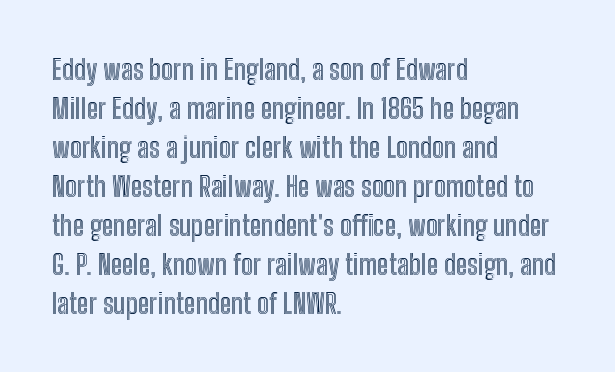
Q: Is the text italic (slanted)? A: No, it is upright.
Q: Is the text underlined? A: No.
Q: How is the paragraph aligned? A: Left-aligned.
Q: Is the spacing between letters normal or unusually wide? A: Normal.
Q: Is the spacing between lines tight, normal or loose? A: Normal.
Q: Width (condensed, normal, or wide)? A: Condensed.
Q: x-height? A: Medium.
Q: Monospaced? A: No.
